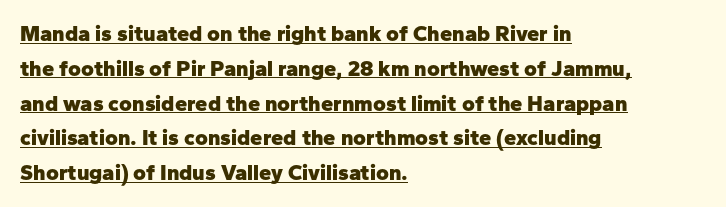
The image shows 22 px bold type, upright; set left-aligned, normal line spacing (1.58x), normal letter spacing, underlined.
